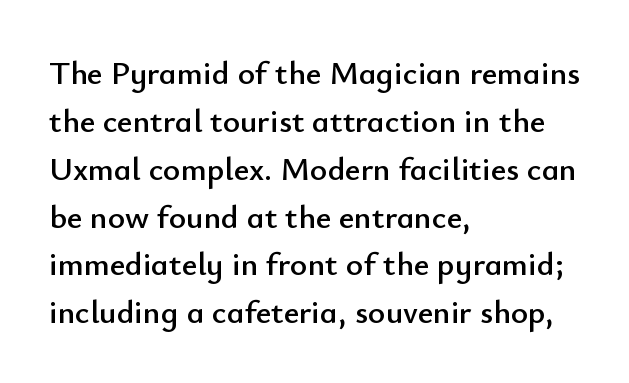
{"serif": "no", "italic": "no", "width": "normal", "stroke_contrast": "low", "x_height": "small", "monospaced": "no", "underline": "no", "align": "left", "line_spacing": "normal", "line_spacing_ratio": 1.45, "letter_spacing": "normal", "letter_spacing_em": 0.0, "glyph_px": 33}
